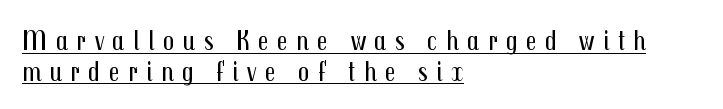
Is this a heavy cut? Hardly; it is regular or lighter. This is underlined copy, the kind a proofreader might mark for attention. The letters stand straight up with perfectly vertical stems. A student would call this left alignment; a typographer would say flush left, rag right. Words appear elongated and porous because spacing is wide.
